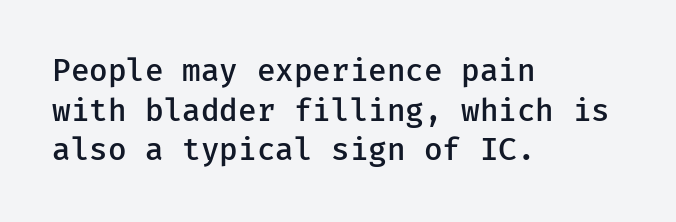
{"serif": "no", "italic": "no", "bold": "semi", "weight": "semibold", "width": "normal", "stroke_contrast": "low", "x_height": "medium", "underline": "no", "align": "left", "line_spacing": "normal", "line_spacing_ratio": 1.28, "letter_spacing": "normal", "letter_spacing_em": 0.0, "glyph_px": 31}
